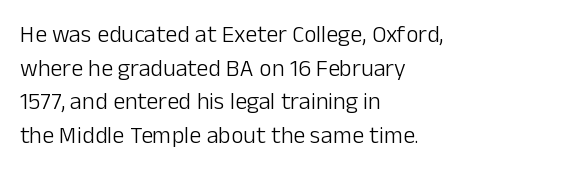
{"italic": "no", "bold": "no", "underline": "no", "align": "left", "line_spacing": "normal", "line_spacing_ratio": 1.4, "letter_spacing": "normal", "letter_spacing_em": 0.0, "glyph_px": 24}
